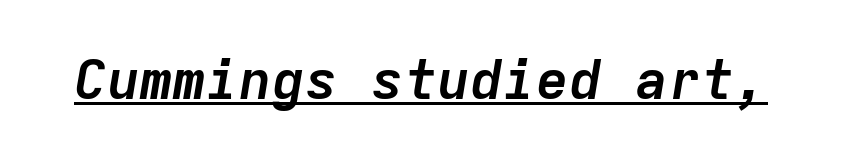
The image shows 55 px semibold type, italic (leaning right), monospaced; set normal letter spacing, underlined; low stroke contrast and a medium x-height.
